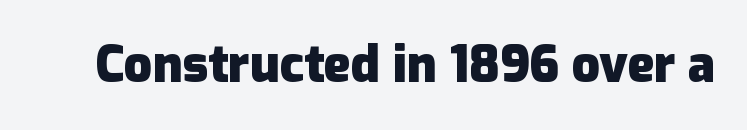
Q: Is the text bold? A: Yes.
Q: Is the text italic (slanted)? A: No, it is upright.
Q: Is the typeface a serif or a sans-serif typeface? A: Sans-serif.
Q: Is the text underlined? A: No.
Q: Is the spacing between letters normal or unusually wide? A: Normal.
Q: Width (condensed, normal, or wide)? A: Normal.
Q: Stroke contrast? A: Low.
Q: x-height? A: Medium.
Q: Monospaced? A: No.
